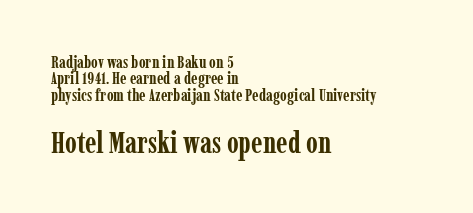
Q: Is the text bold? A: Yes.
Q: Is the text italic (slanted)? A: No, it is upright.
Q: Is the typeface a serif or a sans-serif typeface? A: Serif.
Q: Is the text underlined? A: No.
Q: How is the paragraph aligned? A: Left-aligned.
Q: Is the spacing between letters normal or unusually wide? A: Normal.
Q: Is the spacing between lines tight, normal or loose? A: Tight.
Q: Which block of text is set in a larger size, the first (top) or the second (bottom)? A: The second (bottom) one.
Q: Width (condensed, normal, or wide)? A: Condensed.
Q: Stroke contrast? A: Low.
Q: x-height? A: Medium.
Q: Monospaced? A: No.
